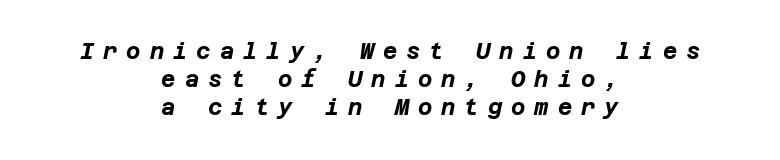
The image shows 22 px bold type, italic (leaning right); set centered, normal line spacing (1.28x), unusually wide letter spacing (+0.41 em), not underlined.
